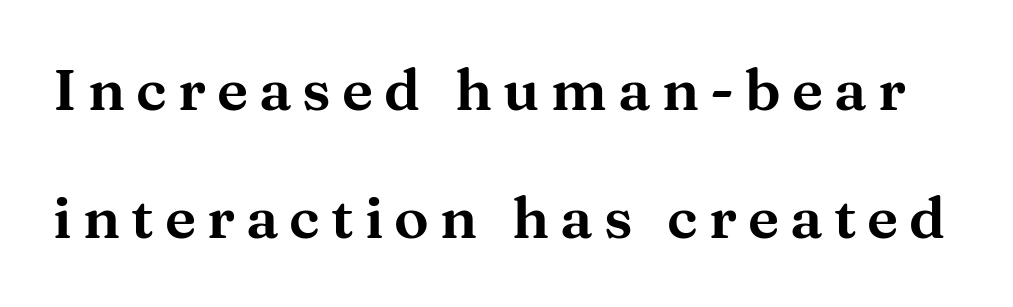
{"serif": "yes", "italic": "no", "width": "wide", "stroke_contrast": "medium", "x_height": "medium", "monospaced": "no", "underline": "no", "line_spacing": "loose", "line_spacing_ratio": 2.21, "glyph_px": 58}
